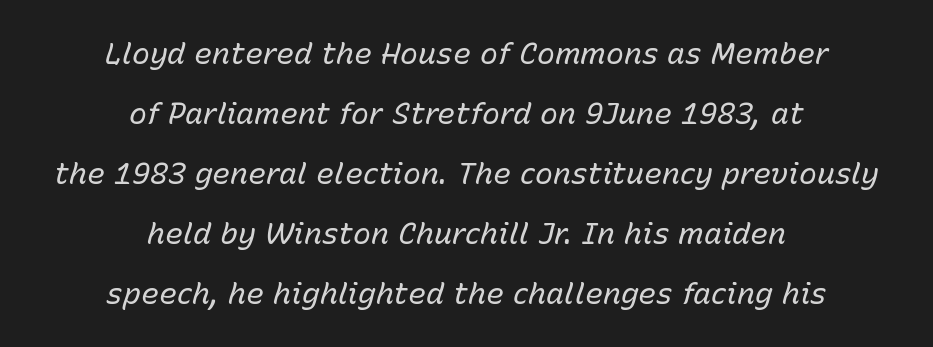
Q: Is the text bold? A: No.
Q: Is the text italic (slanted)? A: Yes, it leans right by about 15 degrees.
Q: Is the text underlined? A: No.
Q: How is the paragraph aligned? A: Centered.
Q: Is the spacing between letters normal or unusually wide? A: Normal.
Q: Is the spacing between lines tight, normal or loose? A: Loose.
Q: Width (condensed, normal, or wide)? A: Normal.
Q: Stroke contrast? A: Low.
Q: x-height? A: Medium.
Q: Monospaced? A: No.
